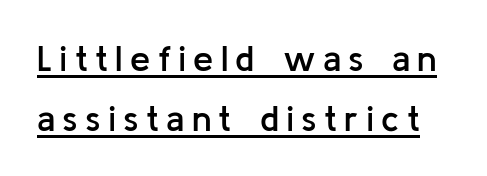
The image shows 36 px semibold sans-serif type, upright; set normal line spacing (1.66x), unusually wide letter spacing (+0.2 em), underlined; low stroke contrast and a medium x-height.
